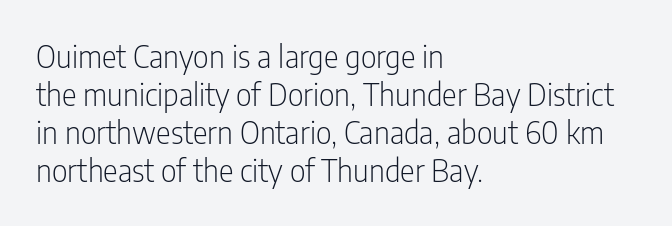
The image shows 31 px light, condensed sans-serif type, upright; set left-aligned, line spacing 1.23x, normal letter spacing, not underlined; low stroke contrast and a medium x-height.
